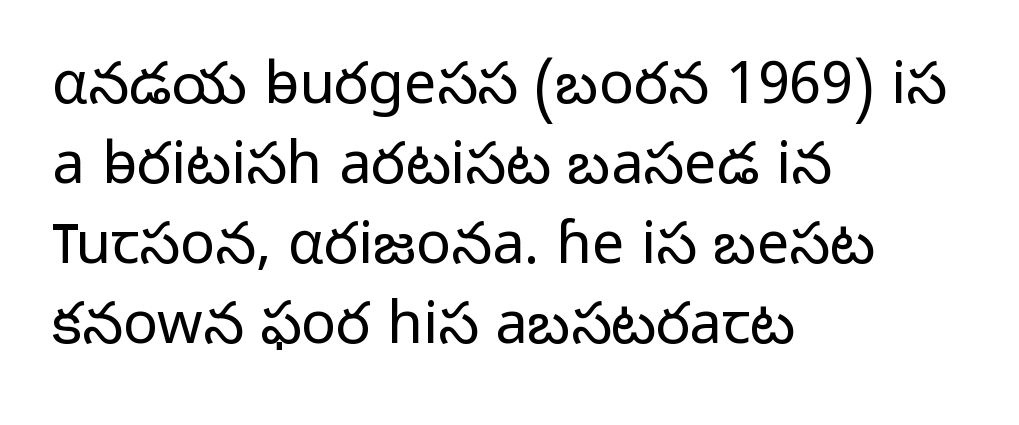
Q: Is the text bold? A: No.
Q: Is the text italic (slanted)? A: No, it is upright.
Q: Is the typeface a serif or a sans-serif typeface? A: Sans-serif.
Q: Is the text underlined? A: No.
Q: How is the paragraph aligned? A: Left-aligned.
Q: Is the spacing between letters normal or unusually wide? A: Normal.
Q: Is the spacing between lines tight, normal or loose? A: Normal.
Q: Width (condensed, normal, or wide)? A: Normal.
Q: Stroke contrast? A: Low.
Q: x-height? A: Medium.
Q: Monospaced? A: No.
